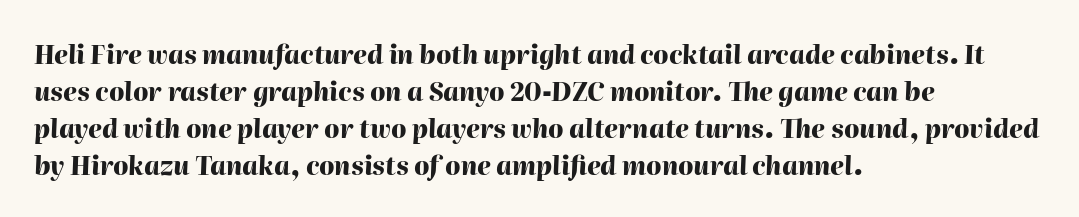
{"italic": "yes", "lean": "right", "slant_degrees": 2, "bold": "yes", "underline": "no", "align": "left", "line_spacing": "normal", "line_spacing_ratio": 1.48, "letter_spacing": "normal", "letter_spacing_em": 0.0, "glyph_px": 25}
